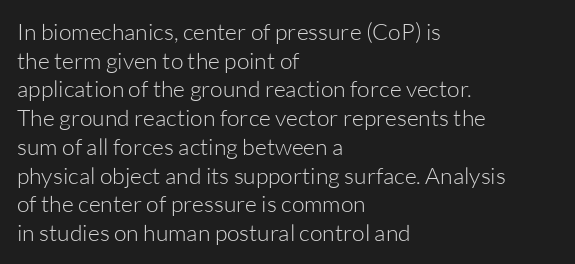
{"italic": "no", "bold": "no", "underline": "no", "align": "left", "line_spacing": "normal", "line_spacing_ratio": 1.25, "letter_spacing": "normal", "letter_spacing_em": 0.0, "glyph_px": 23}
